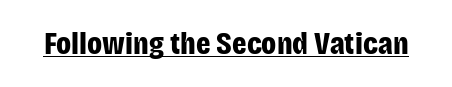
Is there an underline? Yes — a line sits under the letters. If you drew a line through each stem, it would be perfectly vertical. The letters are bold, with thick, heavy strokes. Is the letter spacing exaggerated? No — it looks like the ordinary default. The text was rendered using a sans face with plain stroke endings.
